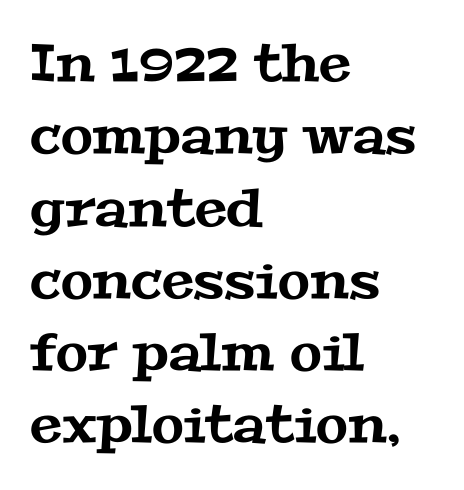
Q: Is the typeface a serif or a sans-serif typeface? A: Serif.
Q: Is the text underlined? A: No.
Q: How is the paragraph aligned? A: Left-aligned.
Q: Is the spacing between letters normal or unusually wide? A: Normal.
Q: Is the spacing between lines tight, normal or loose? A: Normal.
Q: Width (condensed, normal, or wide)? A: Wide.
Q: Stroke contrast? A: Medium.
Q: x-height? A: Medium.
Q: Monospaced? A: No.
